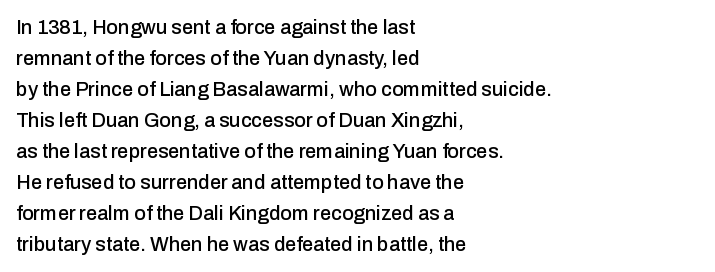
The image shows 20 px text type, upright; set left-aligned, normal line spacing (1.55x), normal letter spacing, not underlined.
